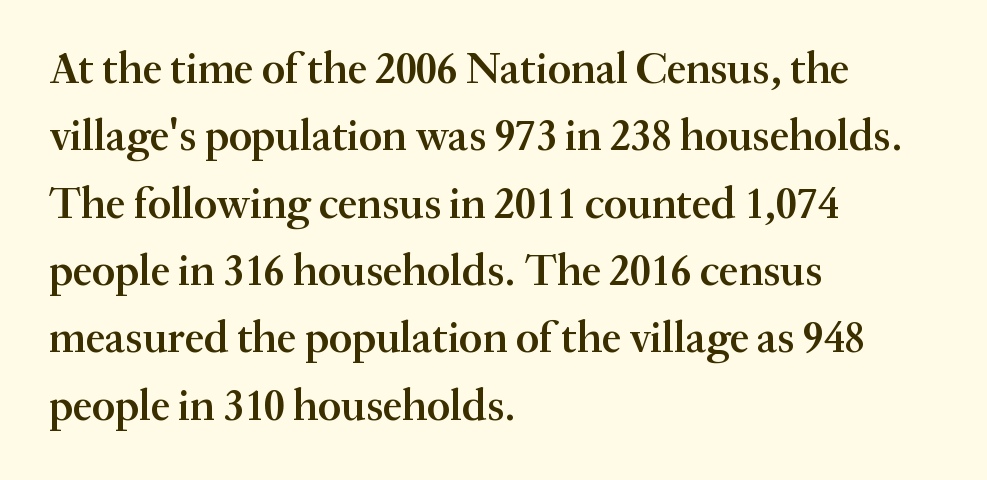
You could call the tracking neutral — neither tight nor loose. Left-aligned paragraph, ragged on the right. The line-height multiplier appears to be the usual default. You could not count columns in this text — the font is proportionally spaced. Font category for this specimen: serif.
